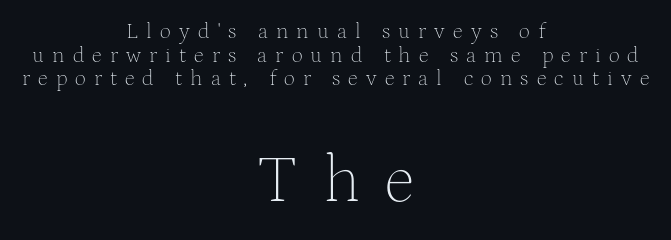
The lower block of text is set noticeably larger than the block above it. Unlike a clean sans, this face finishes its strokes with serifs. The space beneath each line is pristine and unruled. The whitespace from short lines is split evenly between both sides.
